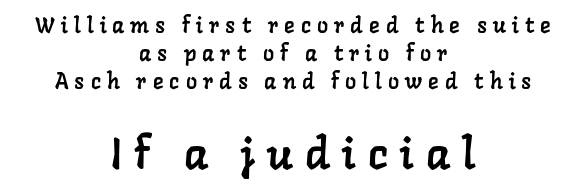
{"serif": "yes", "width": "normal", "stroke_contrast": "low", "x_height": "medium", "monospaced": "no", "underline": "no", "align": "center", "line_spacing": "normal", "line_spacing_ratio": 1.28, "letter_spacing": "wide", "letter_spacing_em": 0.28, "larger_block": "second", "size_ratio": 2.0, "glyph_px": 44}
